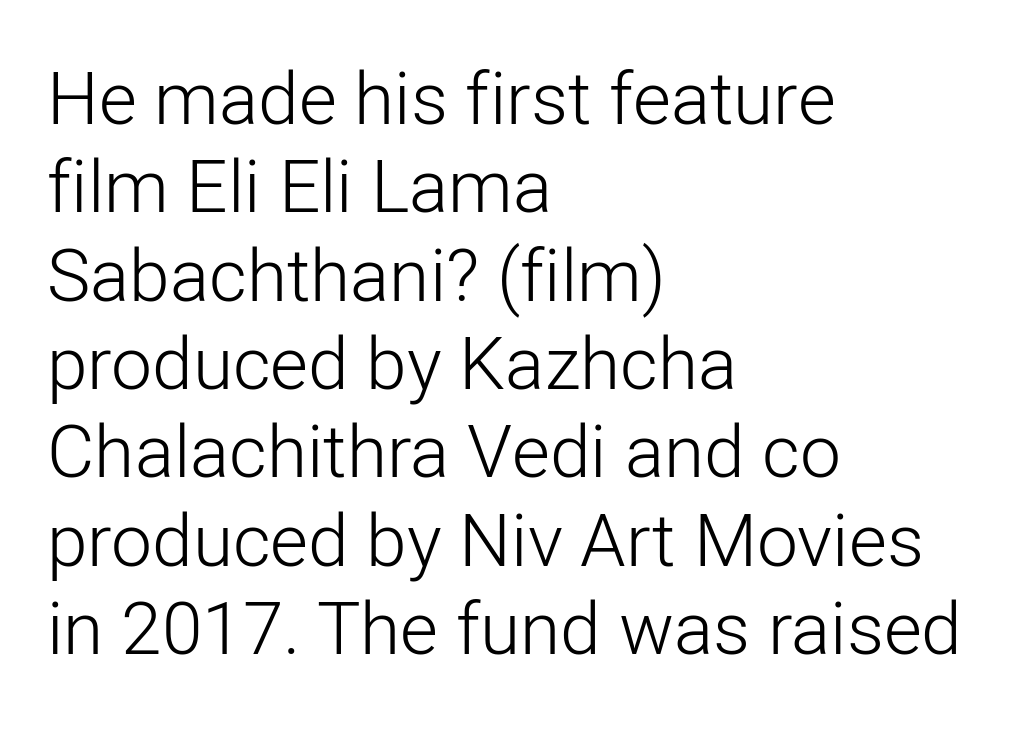
The image shows 73 px light sans-serif type, upright; set left-aligned, line spacing 1.21x, normal letter spacing, not underlined; low stroke contrast and a medium x-height.
